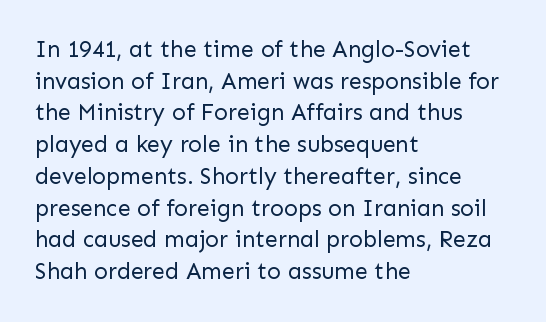
Q: Is the text bold? A: No.
Q: Is the text italic (slanted)? A: No, it is upright.
Q: Is the text underlined? A: No.
Q: How is the paragraph aligned? A: Left-aligned.
Q: Is the spacing between letters normal or unusually wide? A: Normal.
Q: Is the spacing between lines tight, normal or loose? A: Normal.
